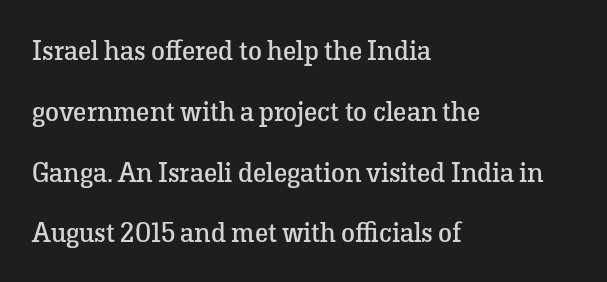
The image shows 28 px regular-weight serif type, upright; set left-aligned, loose line spacing (2.17x), normal letter spacing, not underlined; low stroke contrast and a medium x-height.
